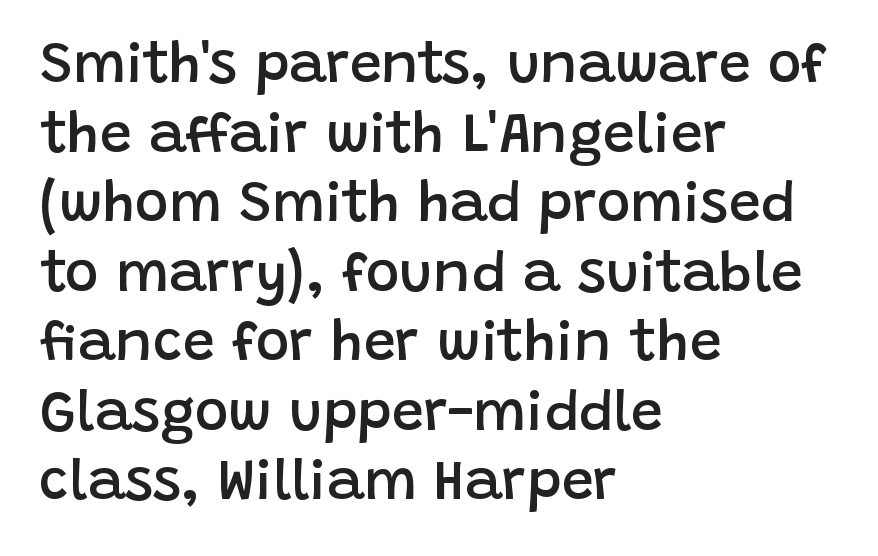
The image shows 57 px semibold sans-serif type, upright; set left-aligned, line spacing 1.22x, normal letter spacing, not underlined; low stroke contrast and a large x-height.
